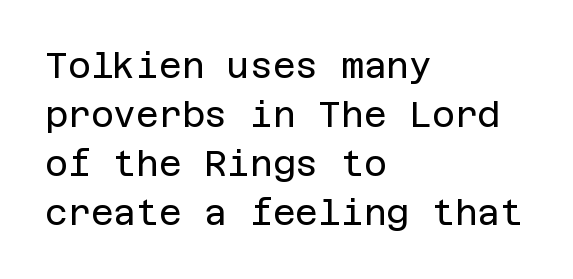
{"serif": "no", "italic": "no", "bold": "no", "weight": "regular", "width": "normal", "stroke_contrast": "low", "x_height": "large", "underline": "no", "align": "left", "line_spacing": "normal", "line_spacing_ratio": 1.4, "letter_spacing": "normal", "letter_spacing_em": 0.0, "glyph_px": 35}
